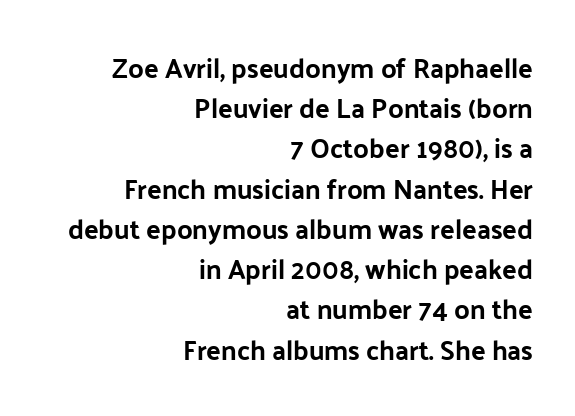
The image shows 27 px bold type, upright; set right-aligned, normal line spacing (1.49x), normal letter spacing, not underlined.
